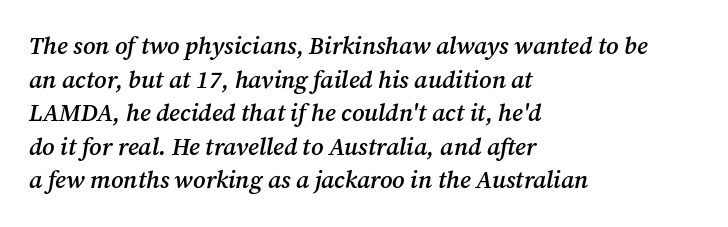
The image shows 24 px text type, italic (leaning right); set left-aligned, normal line spacing (1.4x), normal letter spacing, not underlined.
